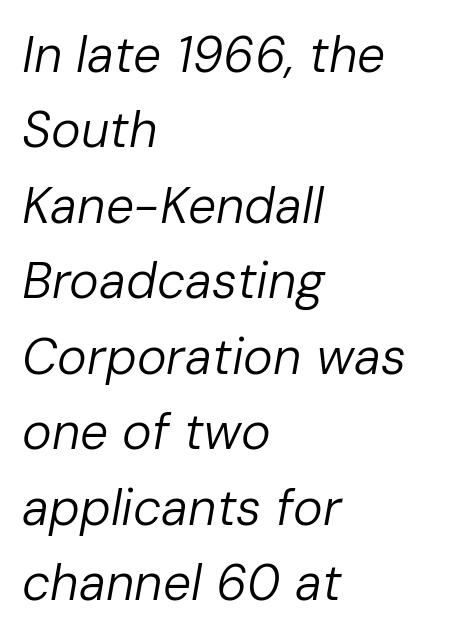
Q: Is the text bold? A: No.
Q: Is the text italic (slanted)? A: Yes, it leans right by about 10 degrees.
Q: Is the text underlined? A: No.
Q: How is the paragraph aligned? A: Left-aligned.
Q: Is the spacing between letters normal or unusually wide? A: Normal.
Q: Is the spacing between lines tight, normal or loose? A: Normal.
Q: Width (condensed, normal, or wide)? A: Normal.
Q: Stroke contrast? A: Low.
Q: x-height? A: Medium.
Q: Monospaced? A: No.
